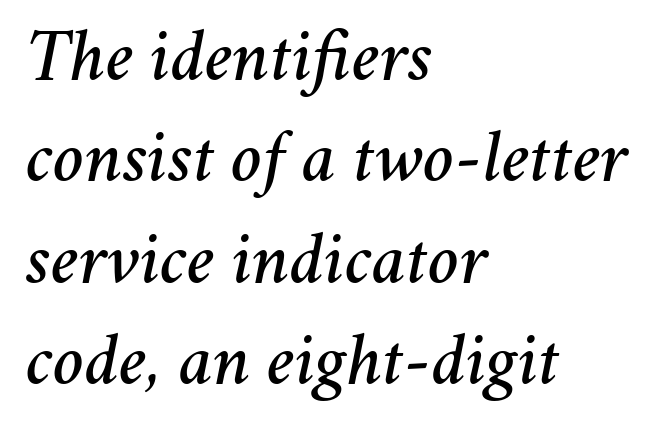
The image shows 74 px text type, italic (leaning right); set left-aligned, normal line spacing (1.37x), normal letter spacing, not underlined; medium stroke contrast and a medium x-height.
